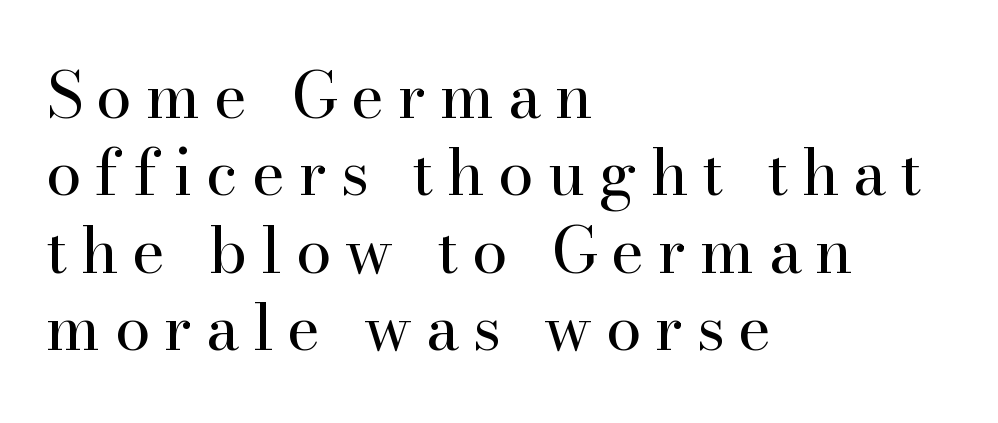
{"serif": "yes", "italic": "no", "bold": "no", "weight": "regular", "width": "normal", "stroke_contrast": "high", "x_height": "small", "monospaced": "no", "underline": "no", "align": "left", "line_spacing_ratio": 1.21, "letter_spacing": "wide", "letter_spacing_em": 0.21, "glyph_px": 64}
